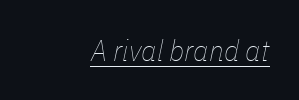
Q: Is the text bold? A: No.
Q: Is the text italic (slanted)? A: Yes, it leans right by about 11 degrees.
Q: Is the text underlined? A: Yes.
Q: How is the paragraph aligned? A: Right-aligned.
Q: Is the spacing between letters normal or unusually wide? A: Normal.
Q: Width (condensed, normal, or wide)? A: Condensed.
Q: Stroke contrast? A: Low.
Q: x-height? A: Medium.
Q: Monospaced? A: No.
